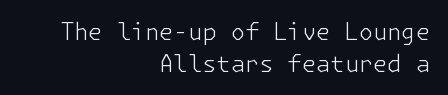
Italic? Not at all — the glyphs are vertical. Heaviness? Minimal to ordinary, like unemphasized prose. These lines are set flush right with a ragged left edge. Normally led — the rows are evenly, conventionally spaced. A clean baseline with only descenders dipping below it.
